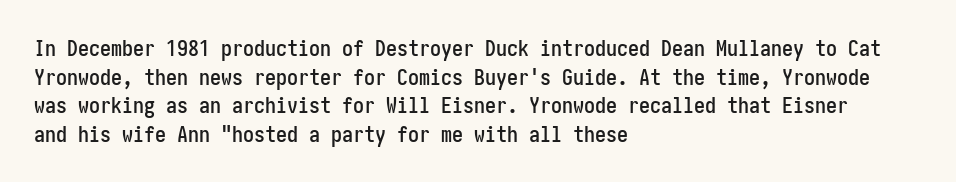
Q: Is the text italic (slanted)? A: No, it is upright.
Q: Is the text underlined? A: No.
Q: How is the paragraph aligned? A: Left-aligned.
Q: Is the spacing between letters normal or unusually wide? A: Normal.
Q: Is the spacing between lines tight, normal or loose? A: Normal.
